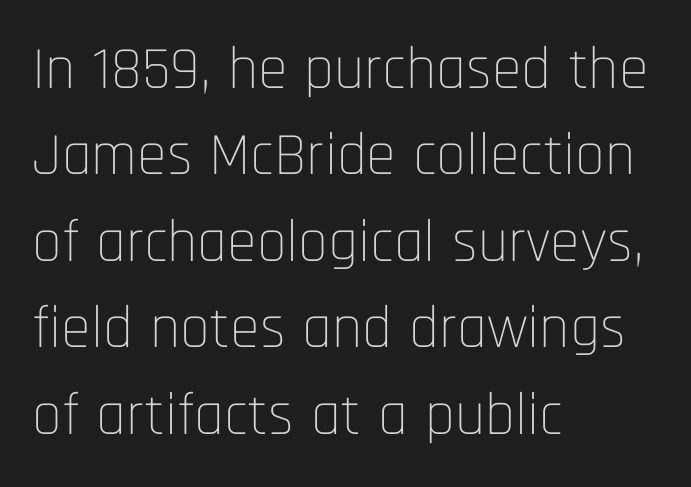
The image shows 60 px thin, condensed sans-serif type, upright; set left-aligned, normal line spacing (1.44x), normal letter spacing, not underlined; low stroke contrast and a large x-height.
